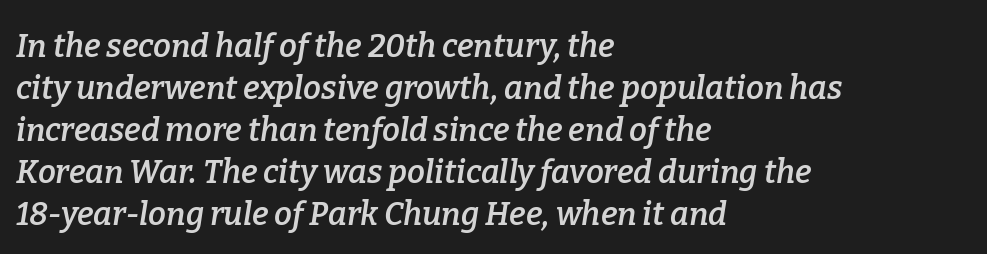
Q: Is the text bold? A: Semi-bold.
Q: Is the text italic (slanted)? A: Yes, it leans right by about 9 degrees.
Q: Is the typeface a serif or a sans-serif typeface? A: Serif.
Q: Is the text underlined? A: No.
Q: How is the paragraph aligned? A: Left-aligned.
Q: Is the spacing between letters normal or unusually wide? A: Normal.
Q: Is the spacing between lines tight, normal or loose? A: Normal.
Q: Width (condensed, normal, or wide)? A: Normal.
Q: Stroke contrast? A: Low.
Q: x-height? A: Medium.
Q: Monospaced? A: No.
